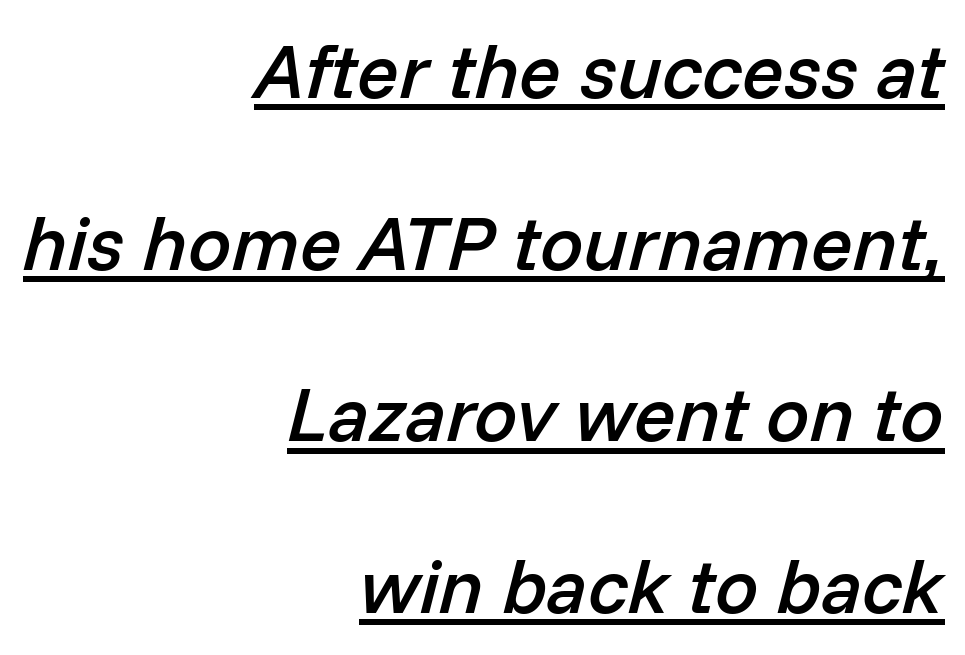
Q: Is the text bold? A: Semi-bold.
Q: Is the text italic (slanted)? A: Yes, it leans right by about 14 degrees.
Q: Is the text underlined? A: Yes.
Q: How is the paragraph aligned? A: Right-aligned.
Q: Is the spacing between letters normal or unusually wide? A: Normal.
Q: Is the spacing between lines tight, normal or loose? A: Loose.
Q: Width (condensed, normal, or wide)? A: Normal.
Q: Stroke contrast? A: Low.
Q: x-height? A: Medium.
Q: Monospaced? A: No.
